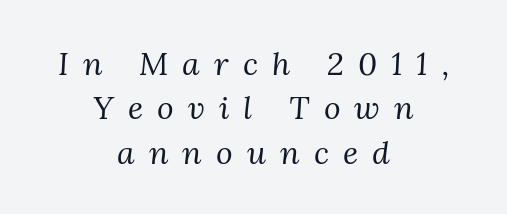
Q: Is the text bold? A: No.
Q: Is the text italic (slanted)? A: Yes, it leans right by about 3 degrees.
Q: Is the typeface a serif or a sans-serif typeface? A: Serif.
Q: Is the text underlined? A: No.
Q: How is the paragraph aligned? A: Centered.
Q: Is the spacing between letters normal or unusually wide? A: Unusually wide.
Q: Is the spacing between lines tight, normal or loose? A: Normal.
Q: Width (condensed, normal, or wide)? A: Normal.
Q: Stroke contrast? A: Medium.
Q: x-height? A: Medium.
Q: Monospaced? A: No.
